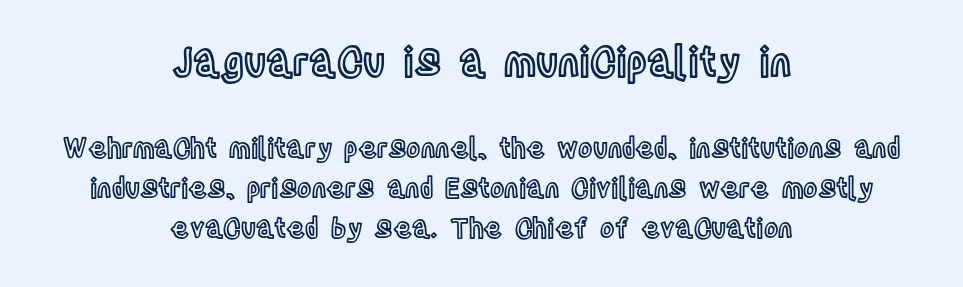
Q: Is the text italic (slanted)? A: No, it is upright.
Q: Is the text underlined? A: No.
Q: How is the paragraph aligned? A: Centered.
Q: Is the spacing between letters normal or unusually wide? A: Normal.
Q: Is the spacing between lines tight, normal or loose? A: Normal.
Q: Which block of text is set in a larger size, the first (top) or the second (bottom)? A: The first (top) one.
Q: Width (condensed, normal, or wide)? A: Condensed.
Q: x-height? A: Large.
Q: Monospaced? A: No.
